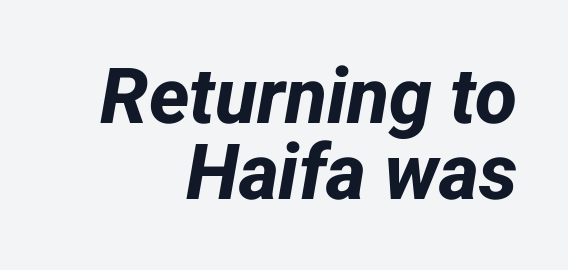
{"serif": "no", "bold": "yes", "weight": "bold", "width": "normal", "stroke_contrast": "low", "x_height": "medium", "monospaced": "no", "underline": "no", "align": "right", "line_spacing": "tight", "line_spacing_ratio": 0.99, "letter_spacing": "normal", "letter_spacing_em": 0.0, "glyph_px": 77}
